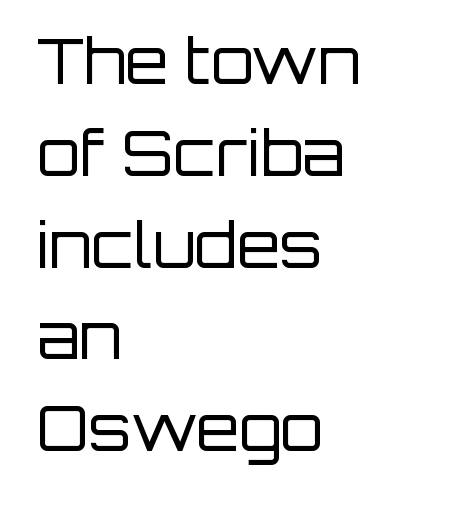
The image shows 62 px regular-weight sans-serif type, upright; set left-aligned, normal line spacing (1.48x), normal letter spacing, not underlined; low stroke contrast and a large x-height.
